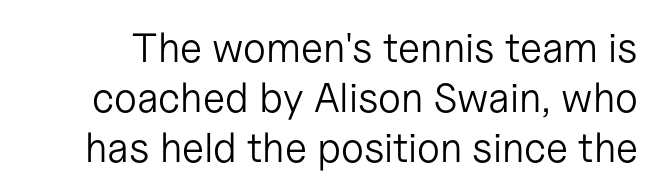
No feet cap the strokes, marking this as sans-serif type. Only glyphs here, with clear space below each row. These lines were composed using upright roman letters. A typesetter would call this proportional, since set widths differ per character. Observe the ordinary spacing: letters are neighbours, not strangers. Each stroke keeps to a modest, everyday thickness or less.
